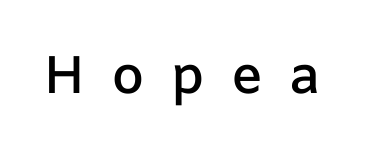
The image shows 53 px semibold sans-serif type, upright; set unusually wide letter spacing (+0.49 em), not underlined; low stroke contrast and a medium x-height.
